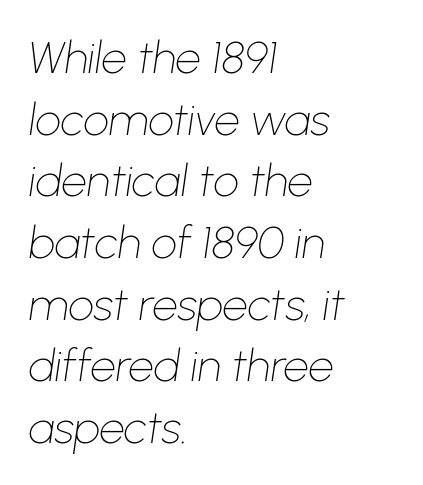
{"italic": "yes", "lean": "right", "slant_degrees": 8, "bold": "no", "weight": "thin", "width": "normal", "stroke_contrast": "low", "x_height": "medium", "monospaced": "no", "underline": "no", "align": "left", "line_spacing": "normal", "line_spacing_ratio": 1.37, "letter_spacing": "normal", "letter_spacing_em": 0.0, "glyph_px": 45}
